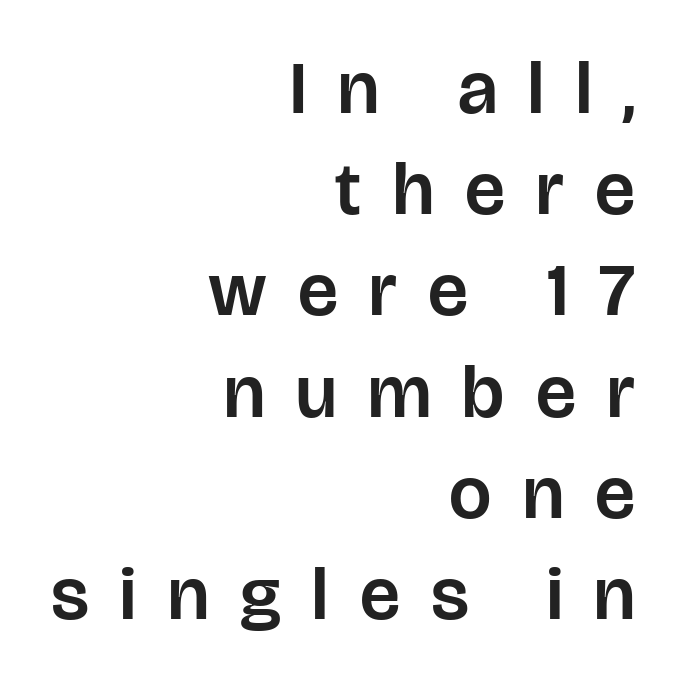
The image shows 75 px sans-serif type, upright; set right-aligned, normal line spacing (1.35x), unusually wide letter spacing (+0.42 em), not underlined; low stroke contrast and a large x-height.
